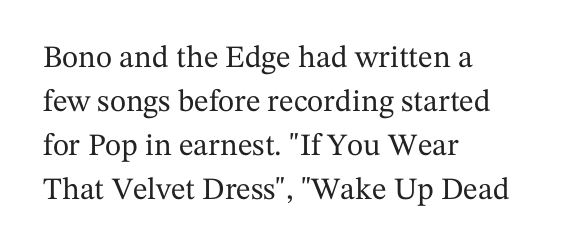
Q: Is the text italic (slanted)? A: No, it is upright.
Q: Is the typeface a serif or a sans-serif typeface? A: Serif.
Q: Is the text underlined? A: No.
Q: How is the paragraph aligned? A: Left-aligned.
Q: Is the spacing between letters normal or unusually wide? A: Normal.
Q: Is the spacing between lines tight, normal or loose? A: Normal.
Q: Width (condensed, normal, or wide)? A: Normal.
Q: Stroke contrast? A: Medium.
Q: x-height? A: Medium.
Q: Monospaced? A: No.
